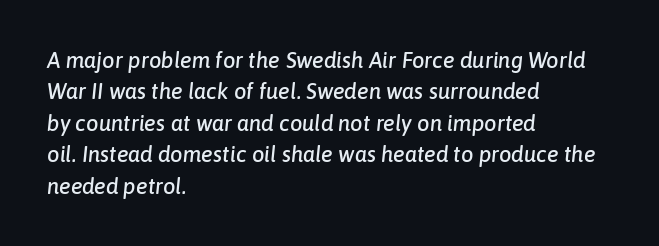
Horizontally, the lines are justified to the leading edge only. In terms of leading, this rendering sits right in the middle. Look at the tracking — it's just the regular setting, nothing added. Lines of text with bare space underneath. Characters are canted at an angle relative to the baseline's perpendicular.
